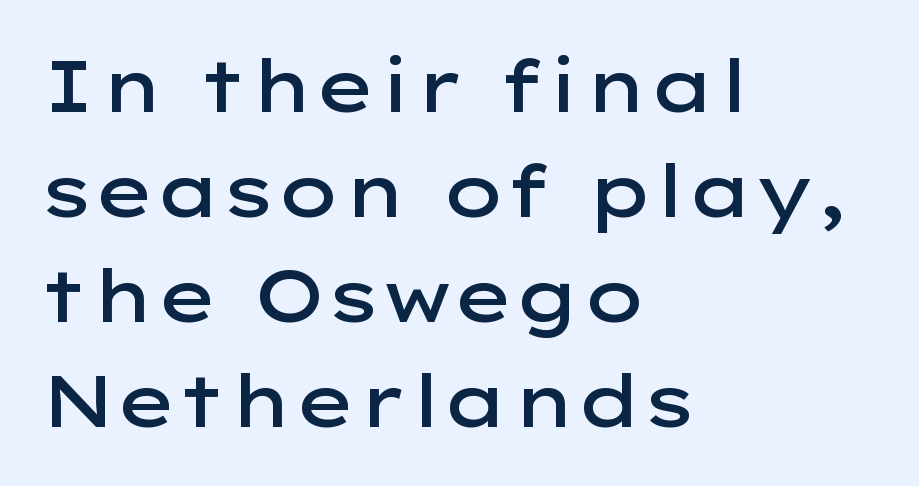
The image shows 72 px semibold, wide sans-serif type, upright; set left-aligned, normal line spacing (1.46x), normal letter spacing, not underlined; low stroke contrast and a medium x-height.
